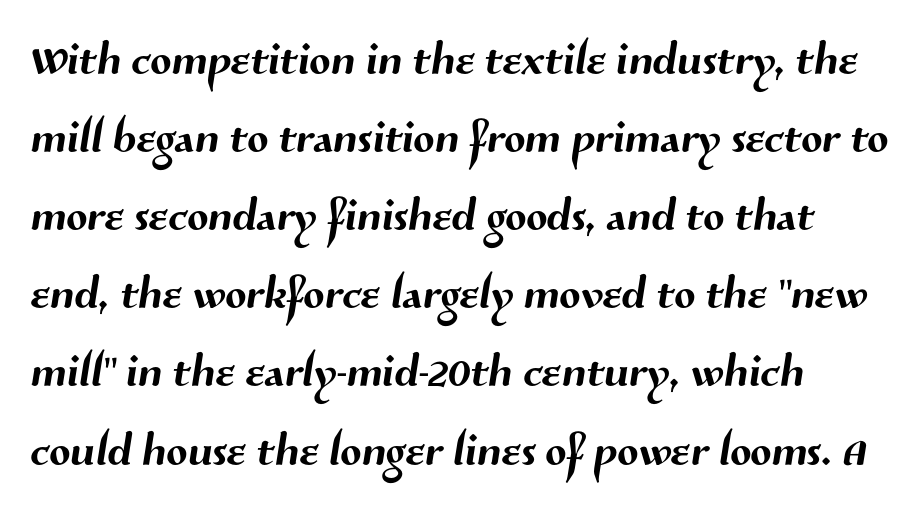
The image shows 62 px sans-serif type; set normal line spacing (1.26x), normal letter spacing, not underlined; medium stroke contrast and a medium x-height.
